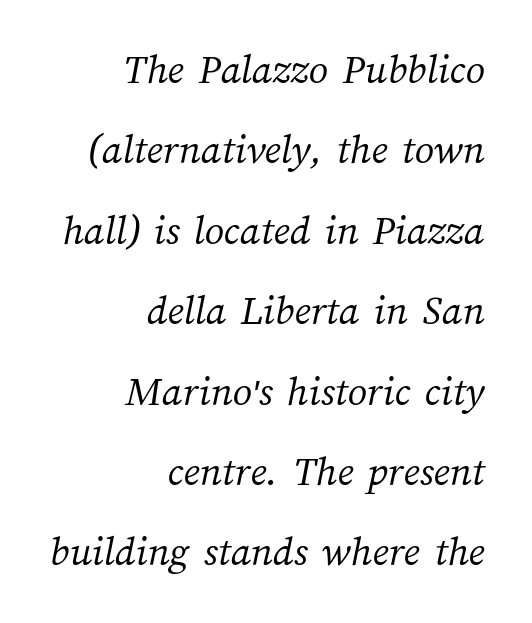
Character widths vary here, with narrow letters taking less room than wide ones. Compared with a flush-left layout, this one pins lines to the opposite, right side. Is the type heavy? It reads as light-to-regular instead. Words float on clear page, feet unadorned.
